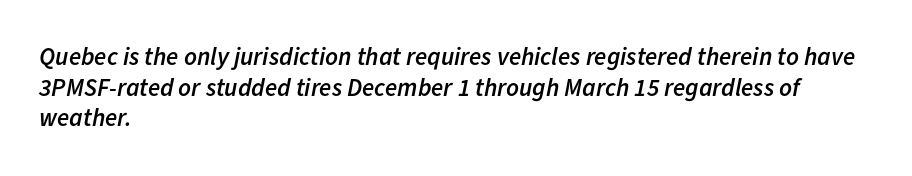
One-word summary of the alignment: left. The space directly below the letters is spotless. The glyphs look as if they've been sheared to an angle. As a designer I'd log this as weight 600, semibold. Nobody touched the tracking dial on this one.
